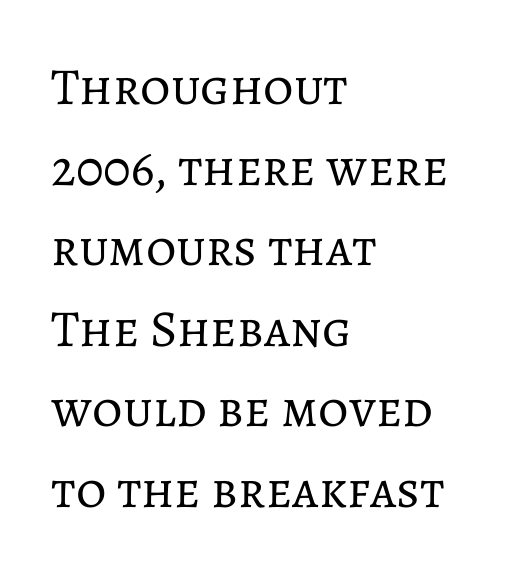
Q: Is the text bold? A: No.
Q: Is the text italic (slanted)? A: No, it is upright.
Q: Is the text underlined? A: No.
Q: How is the paragraph aligned? A: Left-aligned.
Q: Is the spacing between letters normal or unusually wide? A: Normal.
Q: Is the spacing between lines tight, normal or loose? A: Normal.
Q: Width (condensed, normal, or wide)? A: Normal.
Q: Stroke contrast? A: Low.
Q: x-height? A: Medium.
Q: Monospaced? A: No.
